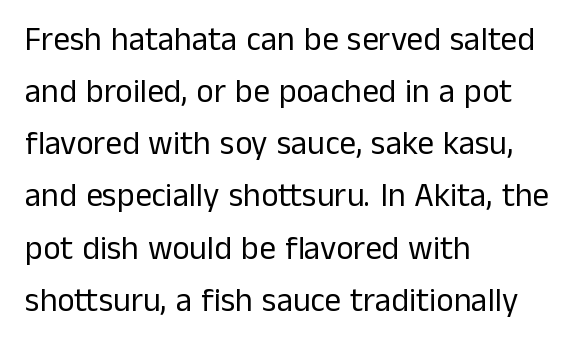
The image shows 33 px regular-weight sans-serif type, upright; set left-aligned, normal line spacing (1.58x), normal letter spacing, not underlined; low stroke contrast and a medium x-height.
